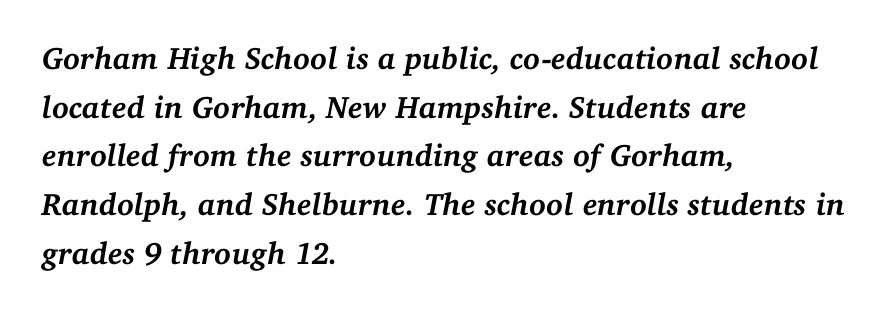
{"serif": "yes", "italic": "yes", "lean": "right", "slant_degrees": 11, "bold": "yes", "weight": "semibold", "width": "normal", "stroke_contrast": "medium", "x_height": "medium", "monospaced": "no", "underline": "no", "align": "left", "line_spacing": "normal", "line_spacing_ratio": 1.57, "letter_spacing": "normal", "letter_spacing_em": 0.0, "glyph_px": 31}
